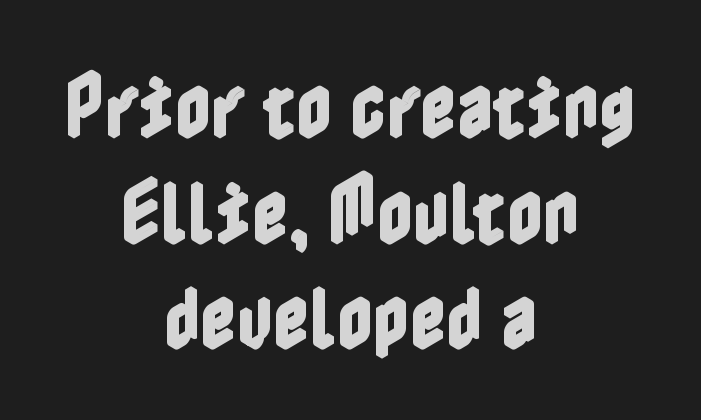
{"italic": "no", "width": "condensed", "x_height": "medium", "underline": "no", "align": "center", "line_spacing": "normal", "line_spacing_ratio": 1.51, "letter_spacing": "normal", "letter_spacing_em": 0.0, "glyph_px": 70}
